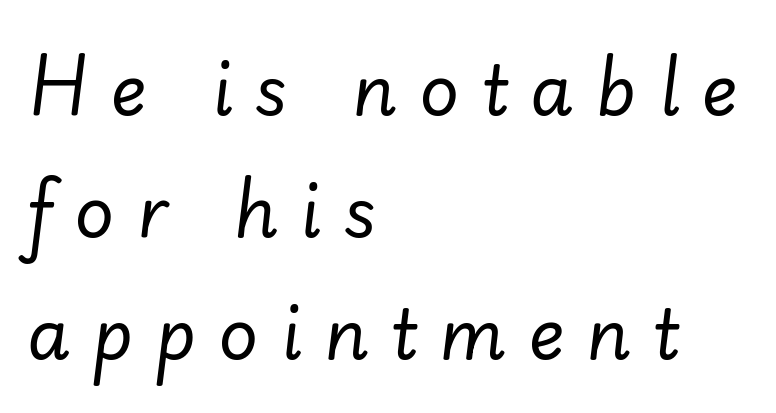
Anything drawn beneath the words? Only blank space. The typesetting does not lean heavy: it is not bold. This sample has the flowing, uneven cadence of proportional lettering. The line texture is sparse and dotted thanks to wide tracking.
